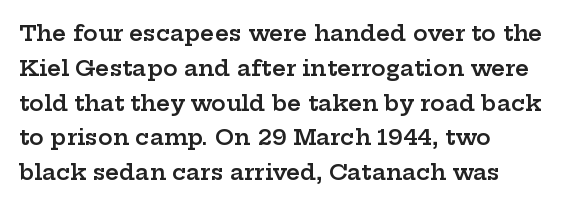
Firm but not heavy-handed strokes: this text is semibold. The specimen omits any rule beneath the text block's lines. Ordinary non-slanted type is in use. Each new line begins a customary step beneath the previous one. The line texture is even and compact thanks to regular tracking.
